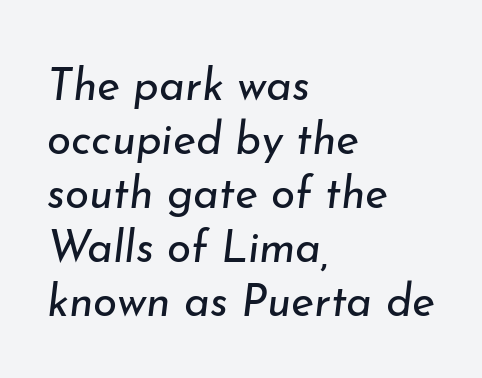
Q: Is the text bold? A: No.
Q: Is the text italic (slanted)? A: Yes, it leans right by about 7 degrees.
Q: Is the text underlined? A: No.
Q: How is the paragraph aligned? A: Left-aligned.
Q: Is the spacing between letters normal or unusually wide? A: Normal.
Q: Width (condensed, normal, or wide)? A: Normal.
Q: Stroke contrast? A: Low.
Q: x-height? A: Small.
Q: Monospaced? A: No.
